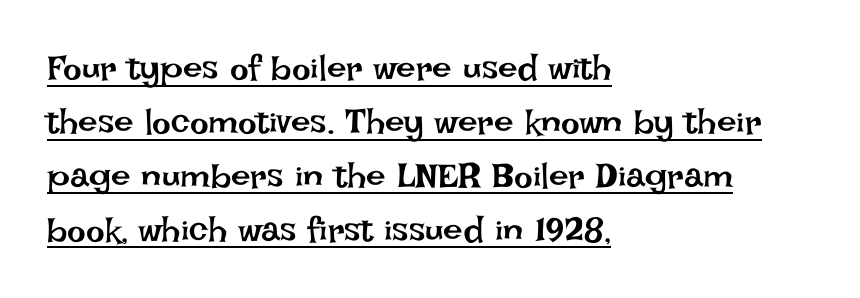
The image shows 35 px regular-weight type, upright; set left-aligned, normal line spacing (1.54x), normal letter spacing, underlined; low stroke contrast and a large x-height.
